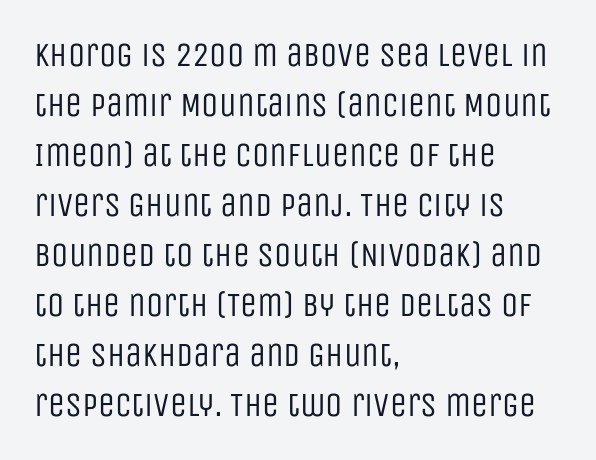
{"serif": "no", "italic": "no", "bold": "no", "weight": "regular", "width": "condensed", "stroke_contrast": "low", "x_height": "large", "monospaced": "no", "underline": "no", "align": "left", "line_spacing": "normal", "line_spacing_ratio": 1.47, "letter_spacing": "normal", "letter_spacing_em": 0.0, "glyph_px": 34}
